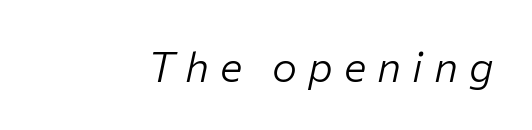
{"italic": "yes", "lean": "right", "slant_degrees": 12, "bold": "no", "weight": "light", "width": "normal", "stroke_contrast": "low", "x_height": "medium", "monospaced": "no", "underline": "no", "letter_spacing": "wide", "letter_spacing_em": 0.26, "glyph_px": 42}
